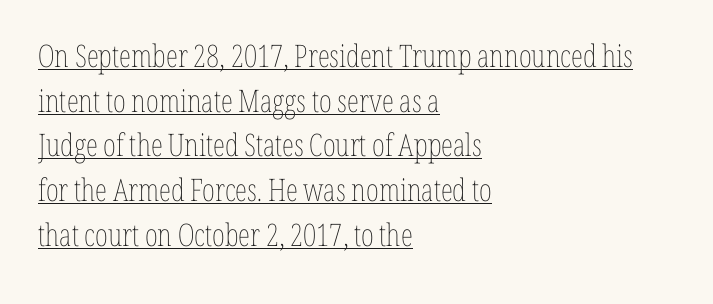
Weight: regular or lighter. Standard letterfit; no display-style spreading of the glyphs. A typesetter would call this proportional, since set widths differ per character. The glyphs are accompanied by a horizontal stroke just below them. Every character sits straight up, as roman type does.
